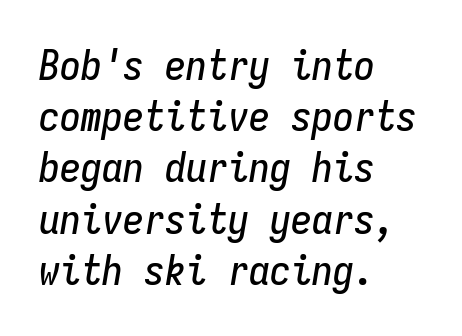
The image shows 42 px condensed type, italic (leaning right), monospaced; set left-aligned, line spacing 1.22x, normal letter spacing, not underlined; low stroke contrast and a medium x-height.
